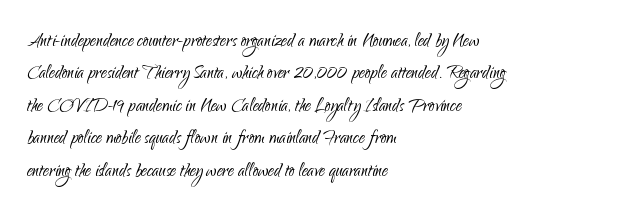
Q: Is the text bold? A: No.
Q: Is the text italic (slanted)? A: Yes.
Q: Is the text underlined? A: No.
Q: How is the paragraph aligned? A: Left-aligned.
Q: Is the spacing between letters normal or unusually wide? A: Normal.
Q: Is the spacing between lines tight, normal or loose? A: Normal.
